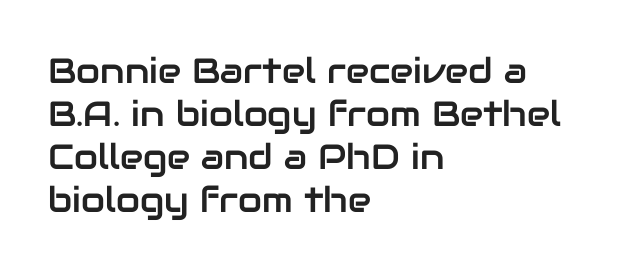
Q: Is the text italic (slanted)? A: No, it is upright.
Q: Is the typeface a serif or a sans-serif typeface? A: Sans-serif.
Q: Is the text underlined? A: No.
Q: How is the paragraph aligned? A: Left-aligned.
Q: Is the spacing between letters normal or unusually wide? A: Normal.
Q: Width (condensed, normal, or wide)? A: Normal.
Q: Stroke contrast? A: Low.
Q: x-height? A: Medium.
Q: Monospaced? A: No.
